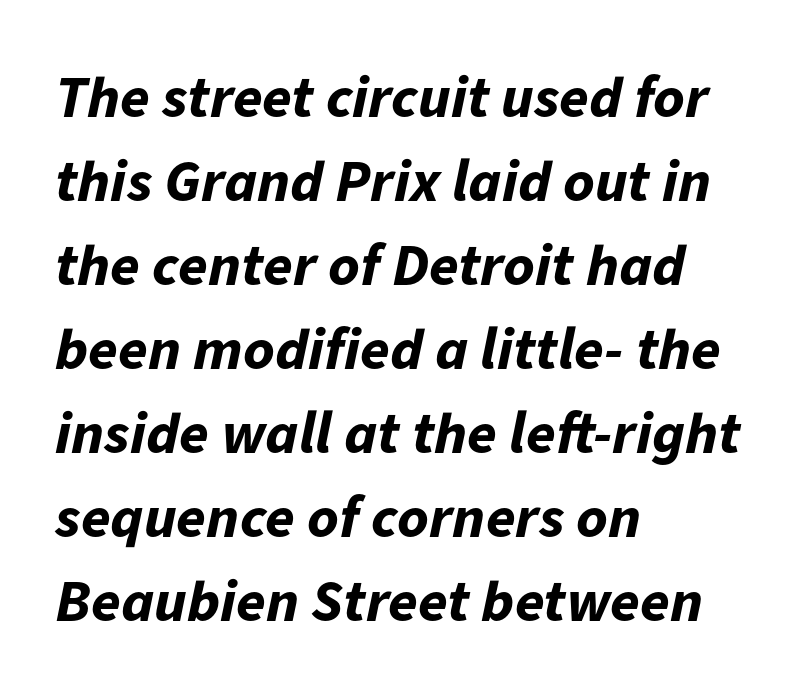
{"italic": "yes", "lean": "right", "slant_degrees": 11, "bold": "yes", "weight": "bold", "width": "normal", "stroke_contrast": "low", "x_height": "medium", "monospaced": "no", "underline": "no", "align": "left", "line_spacing": "normal", "line_spacing_ratio": 1.4, "letter_spacing": "normal", "letter_spacing_em": 0.0, "glyph_px": 60}
